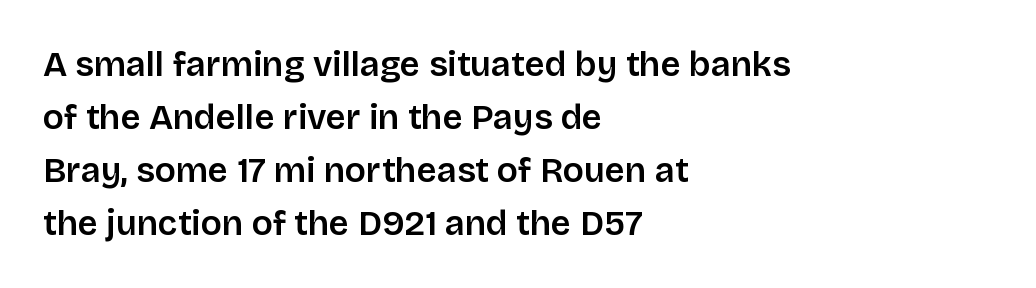
Q: Is the text italic (slanted)? A: No, it is upright.
Q: Is the typeface a serif or a sans-serif typeface? A: Sans-serif.
Q: Is the text underlined? A: No.
Q: How is the paragraph aligned? A: Left-aligned.
Q: Is the spacing between letters normal or unusually wide? A: Normal.
Q: Is the spacing between lines tight, normal or loose? A: Normal.
Q: Width (condensed, normal, or wide)? A: Normal.
Q: Stroke contrast? A: Low.
Q: x-height? A: Large.
Q: Monospaced? A: No.
